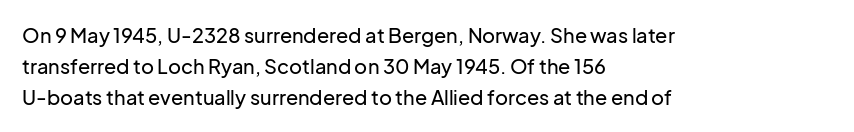
Letter spacing: default. This rendering uses left alignment, leaving the right contour irregular. The axis of the letterforms is exactly vertical. Evenly set lines give the paragraph a standard silhouette.
